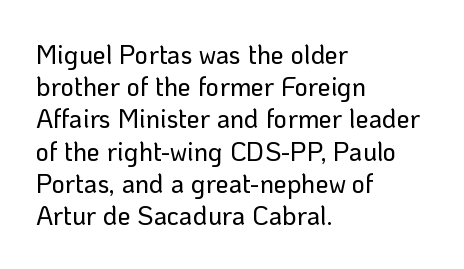
Q: Is the text italic (slanted)? A: No, it is upright.
Q: Is the text underlined? A: No.
Q: How is the paragraph aligned? A: Left-aligned.
Q: Is the spacing between letters normal or unusually wide? A: Normal.
